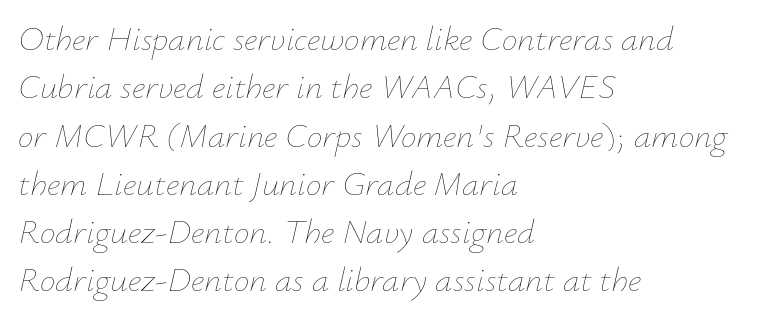
The image shows 35 px thin type, italic (leaning right); set left-aligned, normal line spacing (1.38x), normal letter spacing, not underlined; low stroke contrast and a small x-height.
